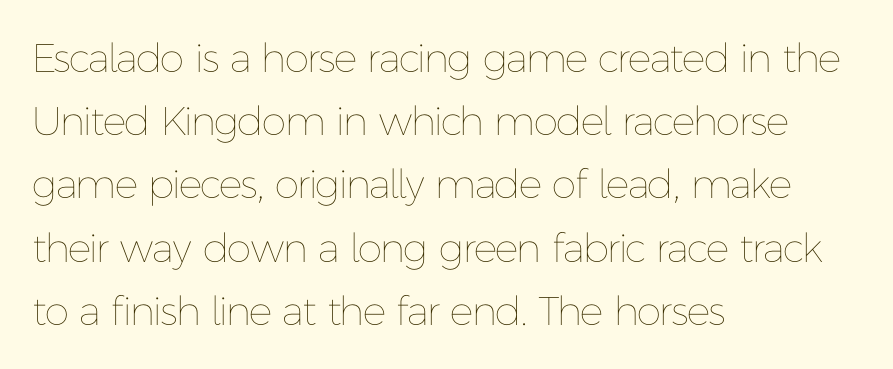
The image shows 40 px thin type, upright; set left-aligned, normal line spacing (1.58x), normal letter spacing, not underlined; low stroke contrast and a medium x-height.
